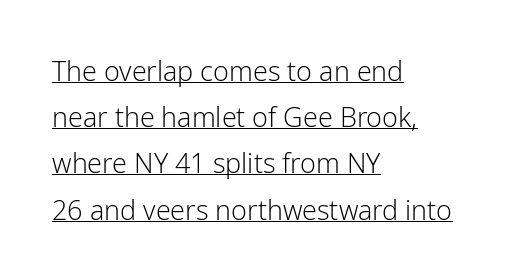
{"italic": "no", "bold": "no", "underline": "yes", "align": "left", "line_spacing_ratio": 1.71, "letter_spacing": "normal", "letter_spacing_em": 0.0, "glyph_px": 27}
